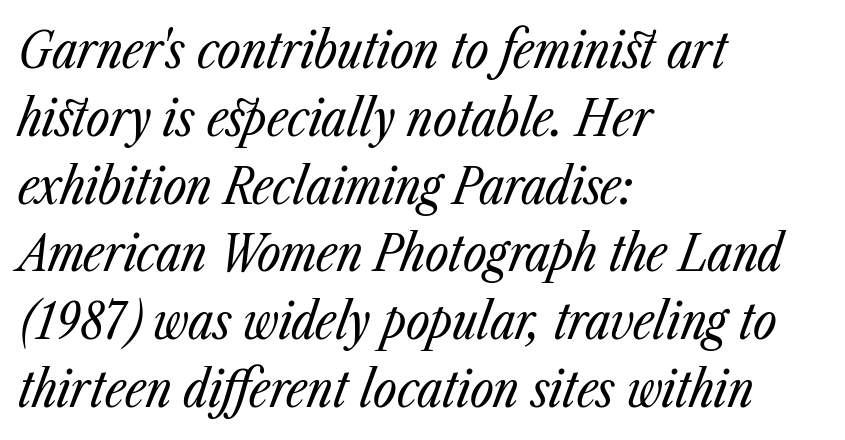
Q: Is the text bold? A: No.
Q: Is the text italic (slanted)? A: Yes, it leans right by about 23 degrees.
Q: Is the text underlined? A: No.
Q: How is the paragraph aligned? A: Left-aligned.
Q: Is the spacing between letters normal or unusually wide? A: Normal.
Q: Is the spacing between lines tight, normal or loose? A: Normal.
Q: Width (condensed, normal, or wide)? A: Condensed.
Q: Stroke contrast? A: Low.
Q: x-height? A: Medium.
Q: Monospaced? A: No.
